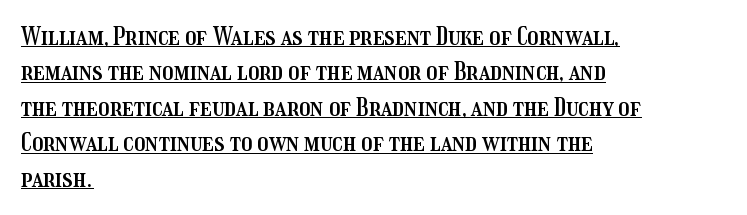
The image shows 25 px text type, upright; set left-aligned, normal line spacing (1.42x), normal letter spacing, underlined.
